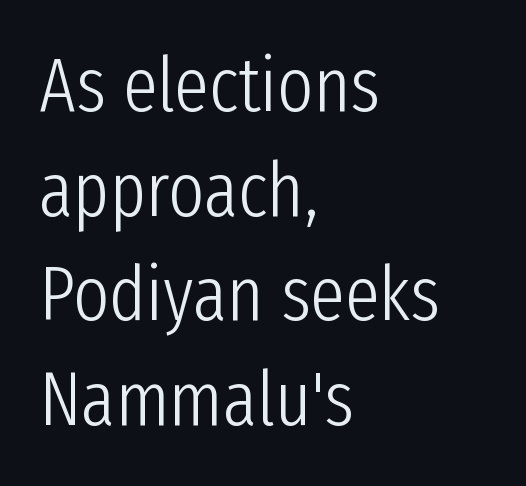
{"serif": "no", "italic": "no", "bold": "no", "weight": "light", "width": "condensed", "stroke_contrast": "low", "x_height": "medium", "monospaced": "no", "underline": "no", "align": "left", "line_spacing": "normal", "line_spacing_ratio": 1.36, "letter_spacing": "normal", "letter_spacing_em": 0.0, "glyph_px": 77}
